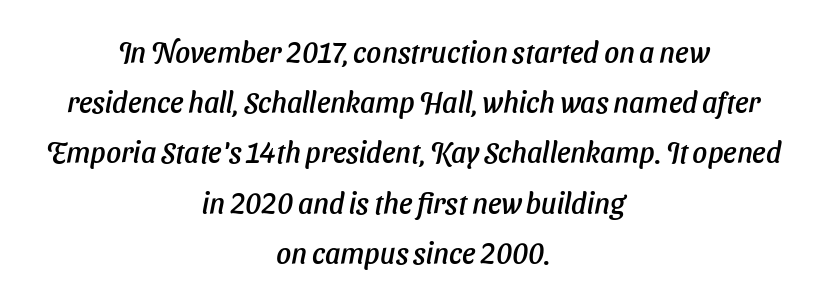
The image shows 29 px text type; set centered, line spacing 1.73x, normal letter spacing, not underlined; low stroke contrast and a medium x-height.
